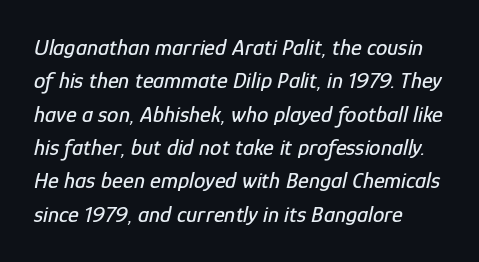
Q: Is the text italic (slanted)? A: Yes, it leans right by about 12 degrees.
Q: Is the text underlined? A: No.
Q: How is the paragraph aligned? A: Left-aligned.
Q: Is the spacing between letters normal or unusually wide? A: Normal.
Q: Is the spacing between lines tight, normal or loose? A: Normal.
